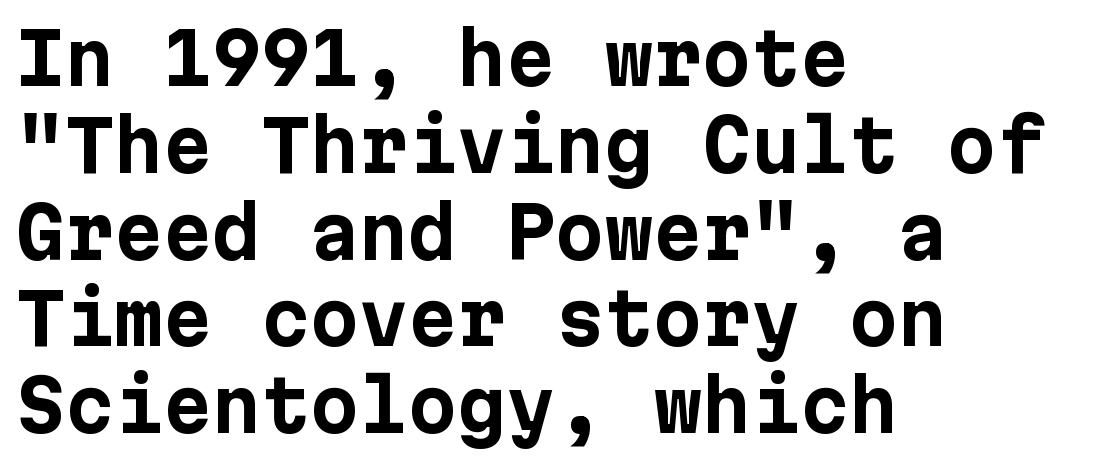
Q: Is the text bold? A: Yes.
Q: Is the text italic (slanted)? A: No, it is upright.
Q: Is the typeface a serif or a sans-serif typeface? A: Sans-serif.
Q: Is the text underlined? A: No.
Q: How is the paragraph aligned? A: Left-aligned.
Q: Is the spacing between letters normal or unusually wide? A: Normal.
Q: Width (condensed, normal, or wide)? A: Normal.
Q: Stroke contrast? A: Low.
Q: x-height? A: Medium.
